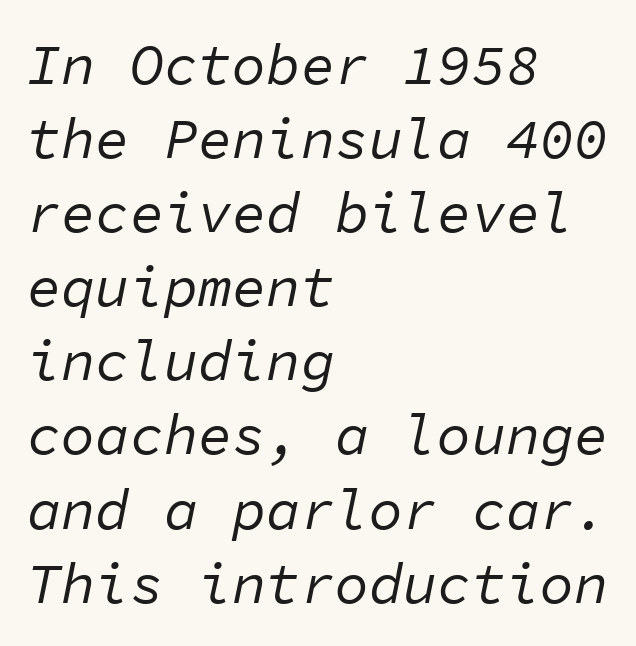
{"italic": "yes", "lean": "right", "slant_degrees": 11, "bold": "no", "weight": "regular", "width": "normal", "stroke_contrast": "low", "x_height": "medium", "monospaced": "yes", "underline": "no", "align": "left", "line_spacing": "normal", "line_spacing_ratio": 1.3, "letter_spacing": "normal", "letter_spacing_em": 0.0, "glyph_px": 57}
